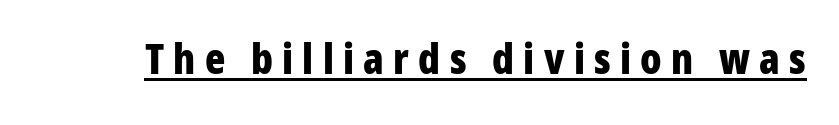
Q: Is the text bold? A: Yes.
Q: Is the text italic (slanted)? A: No, it is upright.
Q: Is the typeface a serif or a sans-serif typeface? A: Sans-serif.
Q: Is the text underlined? A: Yes.
Q: Is the spacing between letters normal or unusually wide? A: Unusually wide.
Q: Width (condensed, normal, or wide)? A: Condensed.
Q: Stroke contrast? A: Low.
Q: x-height? A: Medium.
Q: Monospaced? A: No.
